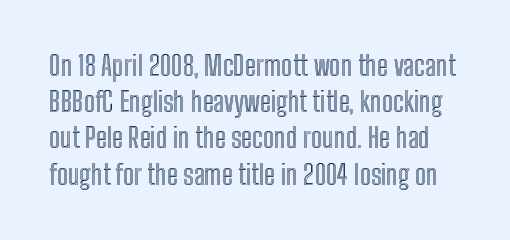
Q: Is the text italic (slanted)? A: No, it is upright.
Q: Is the text underlined? A: No.
Q: Is the spacing between letters normal or unusually wide? A: Normal.
Q: Is the spacing between lines tight, normal or loose? A: Normal.
